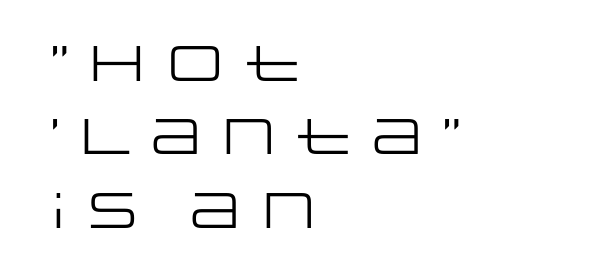
The image shows 50 px regular-weight, wide sans-serif type, upright; set left-aligned, normal line spacing (1.47x), normal letter spacing, not underlined; low stroke contrast and a large x-height.
